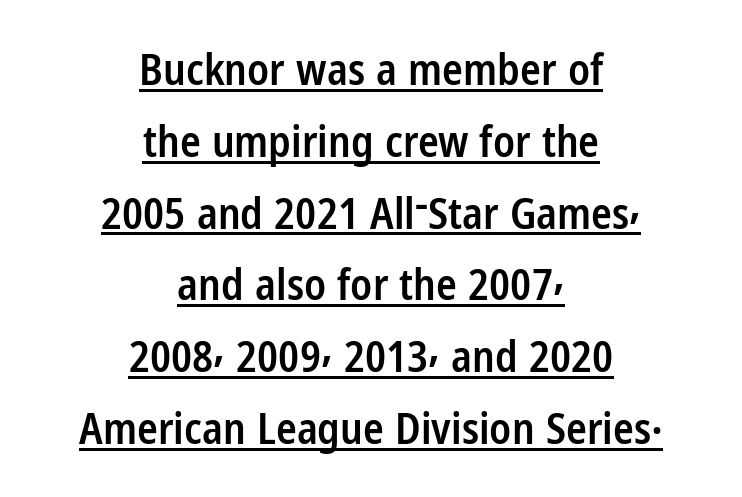
I'd describe the lettering as semibold — firm but not a full bold. Regarding serifs, this sample does without them. Each line is balanced around a shared central axis. The line texture is even and compact thanks to regular tracking. In designer terms, the underline attribute is active on this setting.
